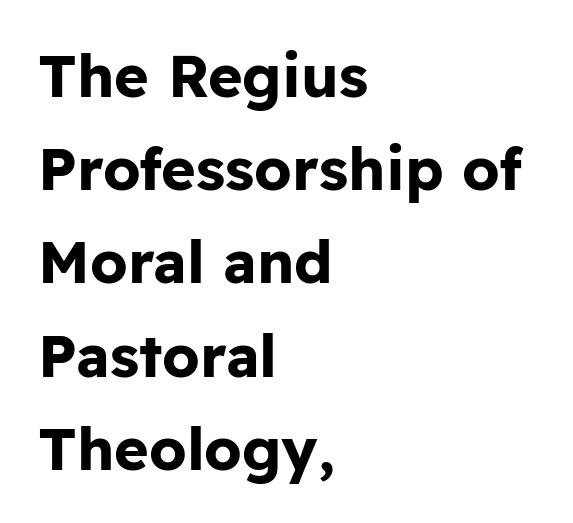
Each letter keeps its own natural width here, so spacing adapts to shape. Inter-character spacing is left at the font's built-in metrics. You'd pick this weight for a headline — it's a proper bold. Horizontal alignment here is leftward, the default for most running prose. Students, observe: this is what conventionally led text looks like. Note: no serifs on the glyphs.
